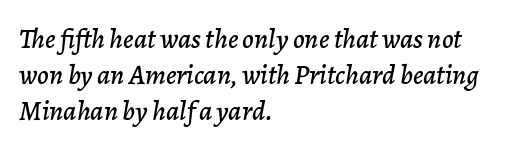
The image shows 28 px text type, italic (leaning right); set left-aligned, normal line spacing (1.29x), normal letter spacing, not underlined; low stroke contrast and a medium x-height.
